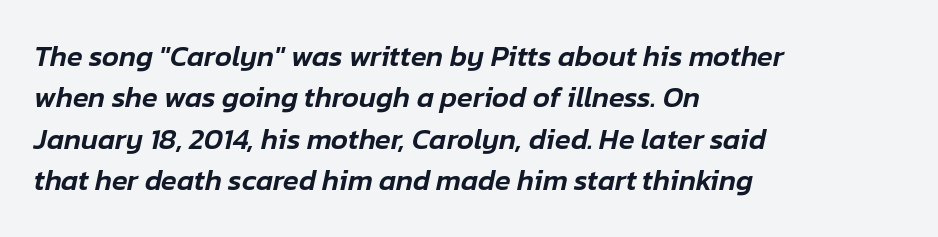
Q: Is the text italic (slanted)? A: Yes, it leans right by about 12 degrees.
Q: Is the text underlined? A: No.
Q: How is the paragraph aligned? A: Left-aligned.
Q: Is the spacing between letters normal or unusually wide? A: Normal.
Q: Is the spacing between lines tight, normal or loose? A: Normal.
Q: Width (condensed, normal, or wide)? A: Normal.
Q: Stroke contrast? A: Low.
Q: x-height? A: Medium.
Q: Monospaced? A: No.
